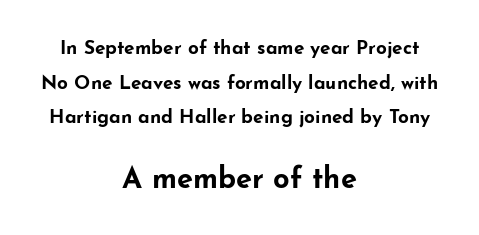
Spacing verdict: proportional, widths tailored to each character. Beneath every word, the page is bare. These lines carry a lot of weight — the face is fully bold. The whitespace from short lines is split evenly between both sides. Check where the strokes stop: nothing finishes them off — pure sans. Typesetter's note — lower block bumped up in size, upper block left smaller.
